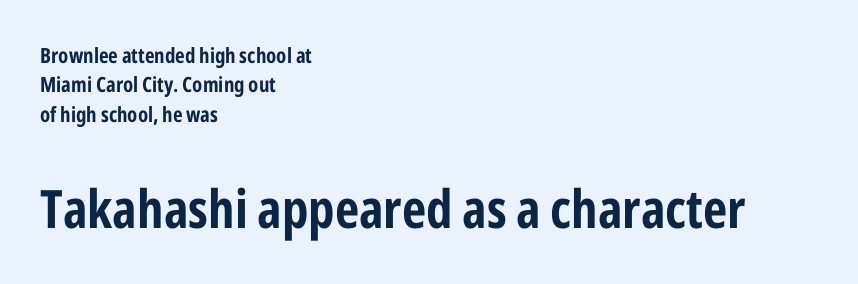
Q: Is the text bold? A: Yes.
Q: Is the text italic (slanted)? A: No, it is upright.
Q: Is the typeface a serif or a sans-serif typeface? A: Sans-serif.
Q: Is the text underlined? A: No.
Q: How is the paragraph aligned? A: Left-aligned.
Q: Is the spacing between letters normal or unusually wide? A: Normal.
Q: Is the spacing between lines tight, normal or loose? A: Normal.
Q: Which block of text is set in a larger size, the first (top) or the second (bottom)? A: The second (bottom) one.
Q: Width (condensed, normal, or wide)? A: Condensed.
Q: Stroke contrast? A: Low.
Q: x-height? A: Medium.
Q: Monospaced? A: No.
